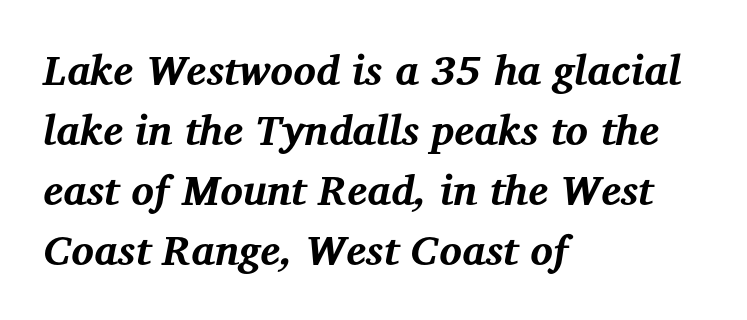
The image shows 42 px bold serif type, italic (leaning right); set left-aligned, normal line spacing (1.43x), normal letter spacing, not underlined; medium stroke contrast and a medium x-height.
